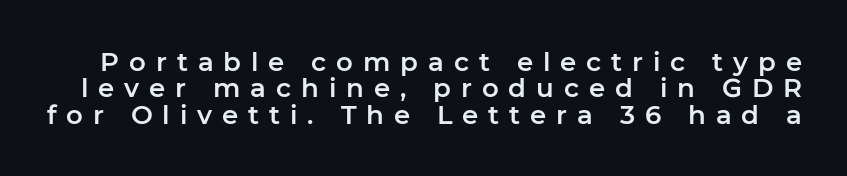
The image shows 26 px text type, upright; set tight line spacing (1.01x), unusually wide letter spacing (+0.38 em), not underlined.
